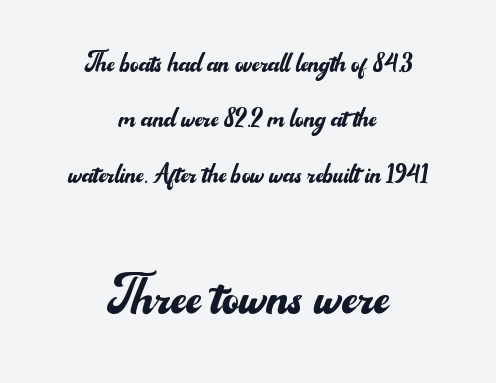
{"serif": "no", "bold": "no", "weight": "regular", "width": "normal", "stroke_contrast": "medium", "x_height": "small", "monospaced": "no", "underline": "no", "align": "center", "line_spacing": "normal", "line_spacing_ratio": 1.68, "letter_spacing": "normal", "letter_spacing_em": 0.0, "larger_block": "second", "size_ratio": 2.0, "glyph_px": 66}
